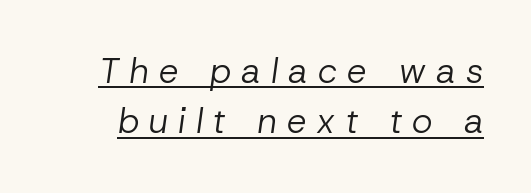
In designer terms, the underline attribute is active on this setting. The letters look calm and open, with moderate or lighter stems. Compared with typical body copy, the letter spacing here is much looser. The letters advance in unequal steps, a hallmark of proportional type.
